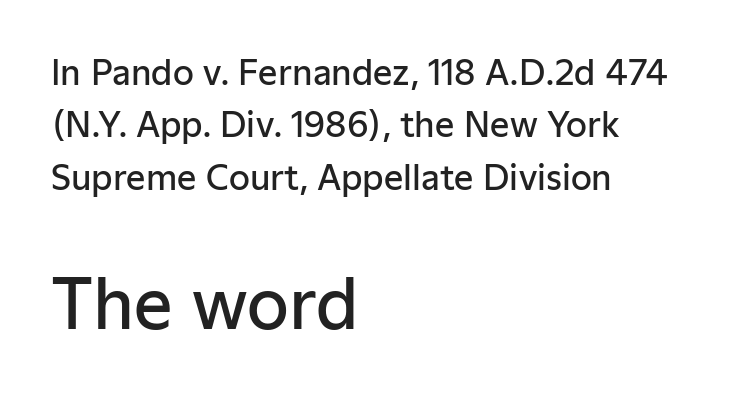
{"serif": "no", "italic": "no", "bold": "semi", "weight": "semibold", "width": "normal", "stroke_contrast": "low", "x_height": "medium", "monospaced": "no", "underline": "no", "align": "left", "line_spacing": "normal", "line_spacing_ratio": 1.54, "letter_spacing": "normal", "letter_spacing_em": 0.0, "larger_block": "second", "size_ratio": 2.0, "glyph_px": 68}
